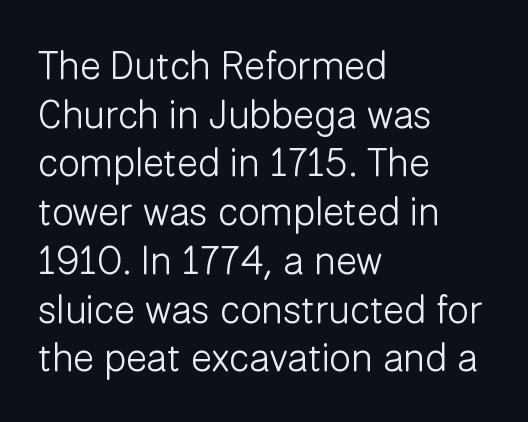
Q: Is the text bold? A: No.
Q: Is the text italic (slanted)? A: No, it is upright.
Q: Is the typeface a serif or a sans-serif typeface? A: Sans-serif.
Q: Is the text underlined? A: No.
Q: How is the paragraph aligned? A: Left-aligned.
Q: Is the spacing between letters normal or unusually wide? A: Normal.
Q: Is the spacing between lines tight, normal or loose? A: Normal.
Q: Width (condensed, normal, or wide)? A: Normal.
Q: Stroke contrast? A: Low.
Q: x-height? A: Medium.
Q: Monospaced? A: No.
